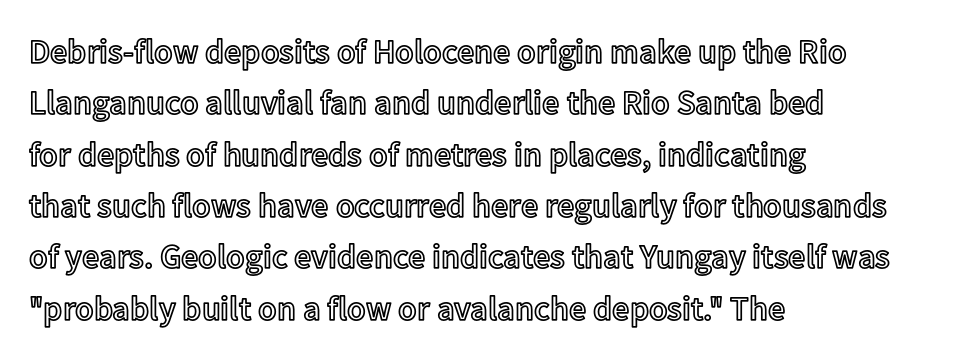
Q: Is the text italic (slanted)? A: No, it is upright.
Q: Is the text underlined? A: No.
Q: How is the paragraph aligned? A: Left-aligned.
Q: Is the spacing between letters normal or unusually wide? A: Normal.
Q: Is the spacing between lines tight, normal or loose? A: Normal.
Q: Width (condensed, normal, or wide)? A: Normal.
Q: x-height? A: Medium.
Q: Monospaced? A: No.
